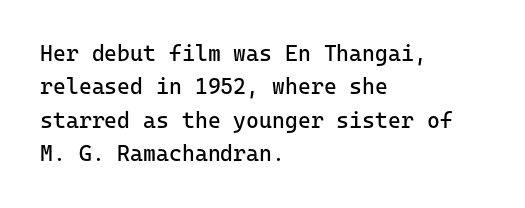
The image shows 22 px text type, upright; set left-aligned, normal line spacing (1.52x), normal letter spacing, not underlined.
